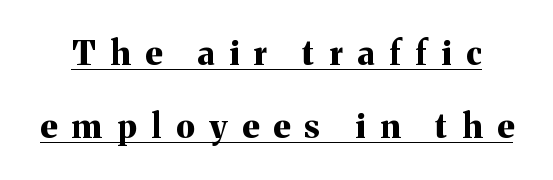
The lettering is marked with a stroke running underneath it. Loose tracking; the words dissolve into strings of separated letters. How would I describe the line gaps? Wide and relaxed. When letters stand straight like this, we call the style roman or upright. Think of a printed novel: that variable character pitch is what you see here.
